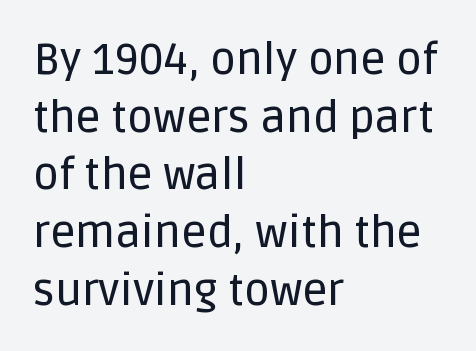
The image shows 44 px sans-serif type, upright; set left-aligned, normal line spacing (1.31x), normal letter spacing, not underlined; low stroke contrast and a large x-height.
